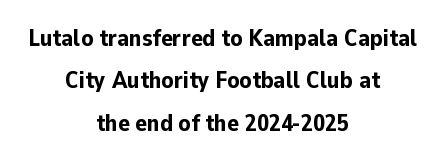
The image shows 24 px bold type, upright; set centered, line spacing 1.77x, normal letter spacing, not underlined.
